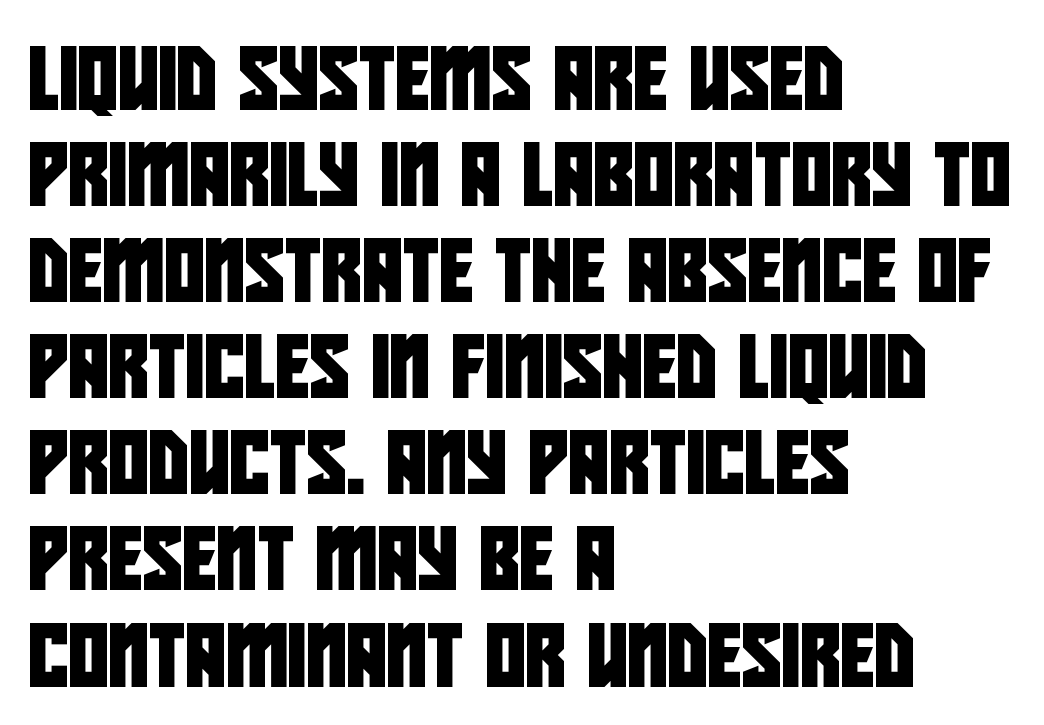
The image shows 62 px condensed sans-serif type; set left-aligned, normal line spacing (1.55x), normal letter spacing, not underlined; low stroke contrast and a large x-height.
